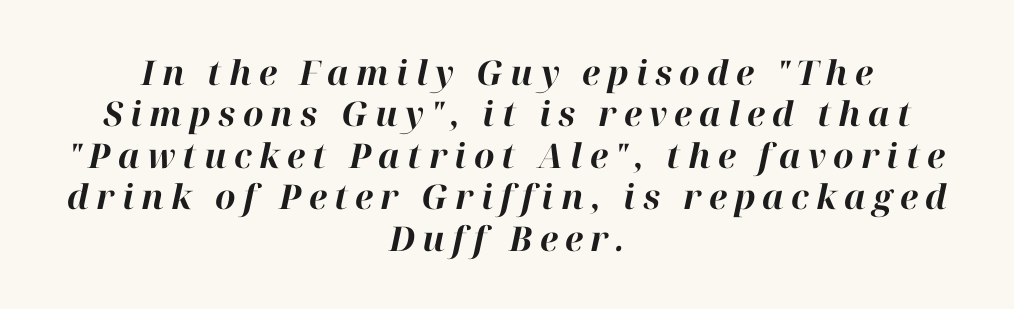
Q: Is the text bold? A: Yes.
Q: Is the text italic (slanted)? A: Yes, it leans right by about 12 degrees.
Q: Is the text underlined? A: No.
Q: How is the paragraph aligned? A: Centered.
Q: Is the spacing between letters normal or unusually wide? A: Unusually wide.
Q: Width (condensed, normal, or wide)? A: Normal.
Q: Stroke contrast? A: High.
Q: x-height? A: Medium.
Q: Monospaced? A: No.
